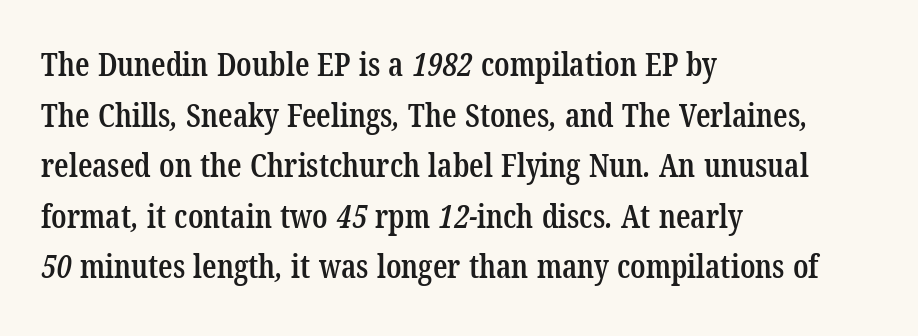
The image shows 32 px semibold, condensed serif type; set left-aligned, normal line spacing (1.58x), normal letter spacing, not underlined; low stroke contrast and a medium x-height.
